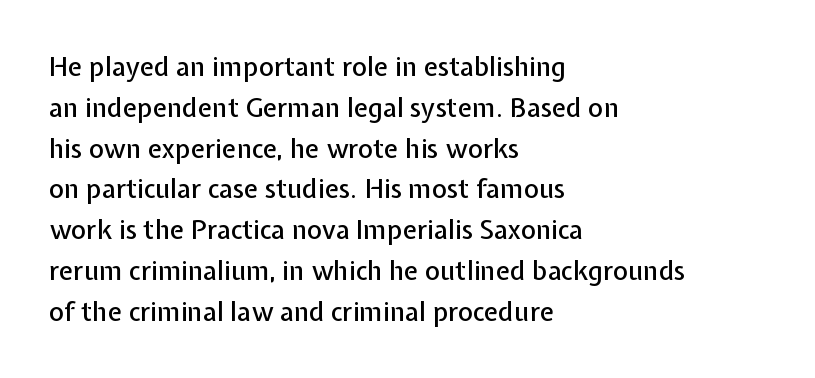
Q: Is the text italic (slanted)? A: No, it is upright.
Q: Is the text underlined? A: No.
Q: How is the paragraph aligned? A: Left-aligned.
Q: Is the spacing between letters normal or unusually wide? A: Normal.
Q: Is the spacing between lines tight, normal or loose? A: Normal.
